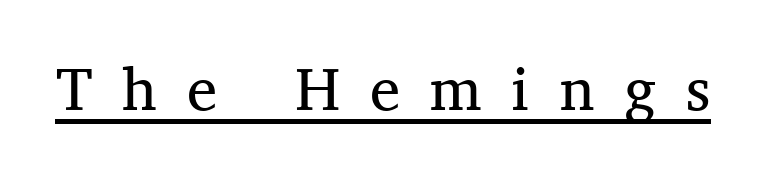
{"serif": "yes", "italic": "no", "bold": "no", "weight": "regular", "width": "normal", "stroke_contrast": "medium", "x_height": "medium", "monospaced": "no", "underline": "yes", "letter_spacing": "wide", "letter_spacing_em": 0.49, "glyph_px": 61}
